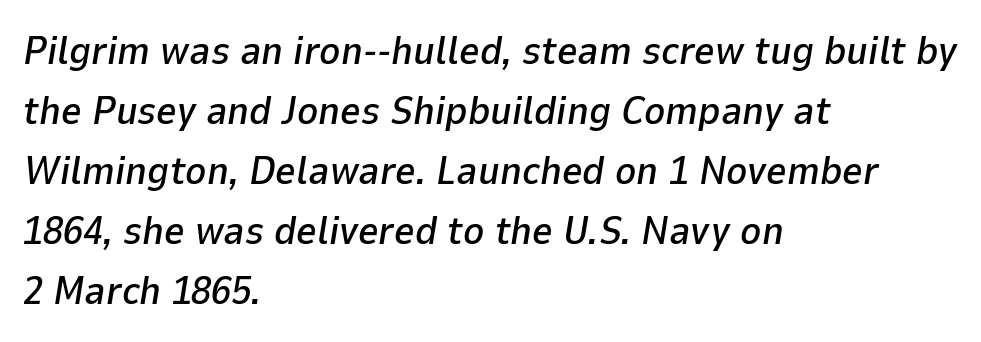
Character widths vary here, with narrow letters taking less room than wide ones. Tracking value appears to be zero — textbook default spacing. The glyphs are unaccompanied by any horizontal stroke below them. Caption: multi-line text, flush left, ragged right. Looking at the ascenders, they clearly lean. Evenly set lines give the paragraph a standard silhouette.
